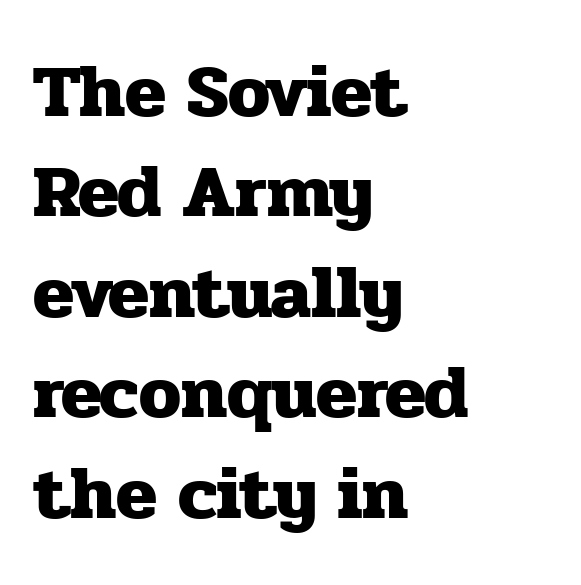
Q: Is the text bold? A: Yes.
Q: Is the text italic (slanted)? A: No, it is upright.
Q: Is the typeface a serif or a sans-serif typeface? A: Serif.
Q: Is the text underlined? A: No.
Q: How is the paragraph aligned? A: Left-aligned.
Q: Is the spacing between letters normal or unusually wide? A: Normal.
Q: Is the spacing between lines tight, normal or loose? A: Normal.
Q: Width (condensed, normal, or wide)? A: Normal.
Q: Stroke contrast? A: Low.
Q: x-height? A: Medium.
Q: Monospaced? A: No.
